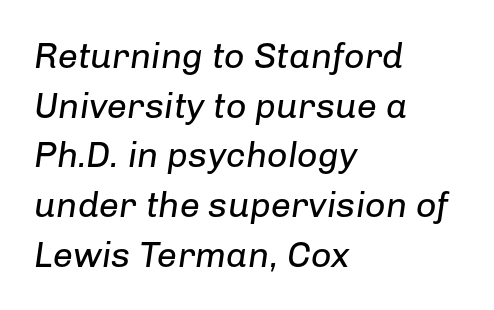
{"italic": "yes", "lean": "right", "slant_degrees": 8, "bold": "no", "weight": "regular", "width": "normal", "stroke_contrast": "low", "x_height": "medium", "monospaced": "no", "underline": "no", "align": "left", "line_spacing": "normal", "line_spacing_ratio": 1.38, "letter_spacing": "normal", "letter_spacing_em": 0.0, "glyph_px": 36}
